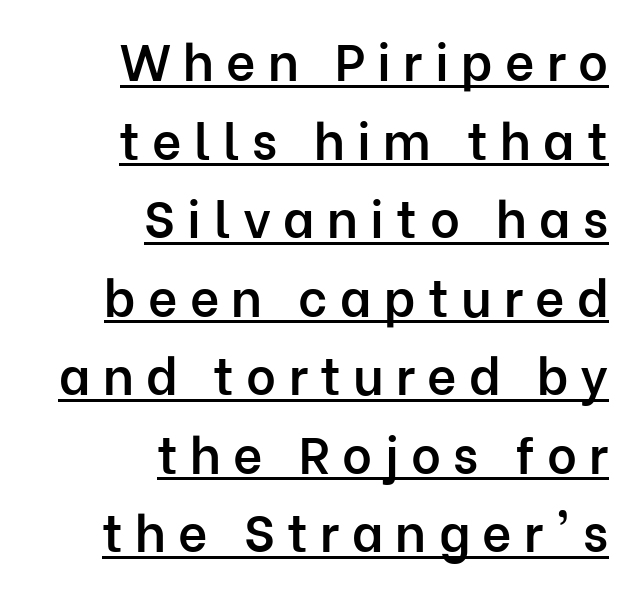
The image shows 51 px semibold sans-serif type, upright; set right-aligned, normal line spacing (1.54x), unusually wide letter spacing (+0.24 em), underlined; low stroke contrast and a medium x-height.
